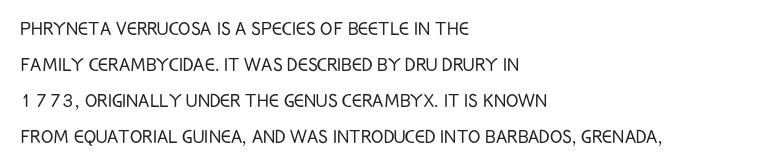
{"italic": "no", "bold": "no", "underline": "no", "align": "left", "line_spacing": "normal", "line_spacing_ratio": 1.57, "letter_spacing": "normal", "letter_spacing_em": 0.0, "glyph_px": 23}
